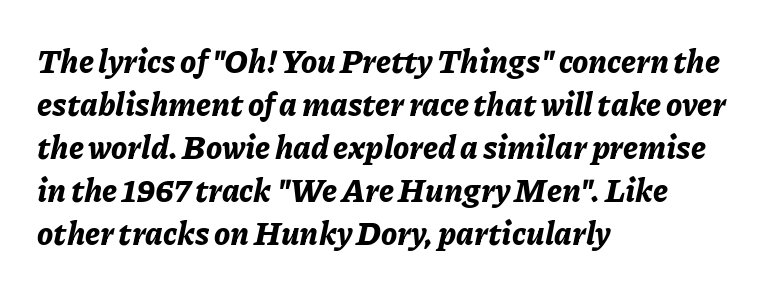
Q: Is the text bold? A: Yes.
Q: Is the text italic (slanted)? A: Yes, it leans right by about 11 degrees.
Q: Is the text underlined? A: No.
Q: How is the paragraph aligned? A: Left-aligned.
Q: Is the spacing between letters normal or unusually wide? A: Normal.
Q: Is the spacing between lines tight, normal or loose? A: Normal.
Q: Width (condensed, normal, or wide)? A: Normal.
Q: Stroke contrast? A: Low.
Q: x-height? A: Medium.
Q: Monospaced? A: No.
